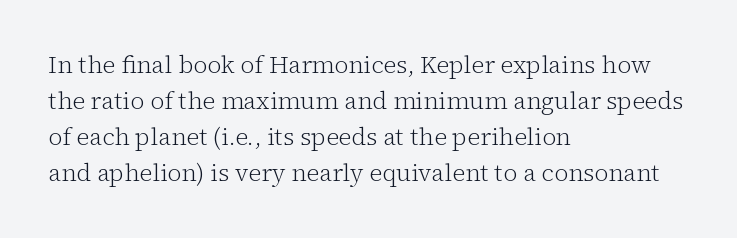
{"italic": "no", "bold": "no", "underline": "no", "align": "left", "line_spacing": "normal", "line_spacing_ratio": 1.5, "letter_spacing": "normal", "letter_spacing_em": 0.0, "glyph_px": 24}
